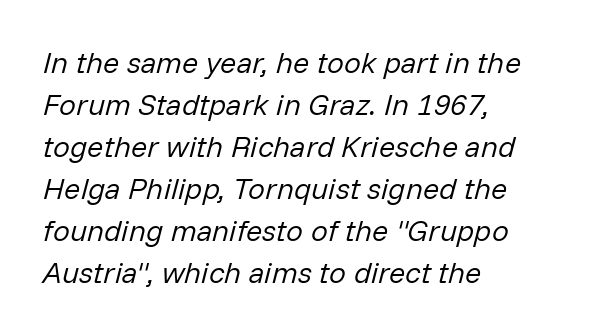
Q: Is the text bold? A: No.
Q: Is the text italic (slanted)? A: Yes, it leans right by about 14 degrees.
Q: Is the text underlined? A: No.
Q: How is the paragraph aligned? A: Left-aligned.
Q: Is the spacing between letters normal or unusually wide? A: Normal.
Q: Is the spacing between lines tight, normal or loose? A: Normal.
Q: Width (condensed, normal, or wide)? A: Normal.
Q: Stroke contrast? A: Low.
Q: x-height? A: Medium.
Q: Monospaced? A: No.
